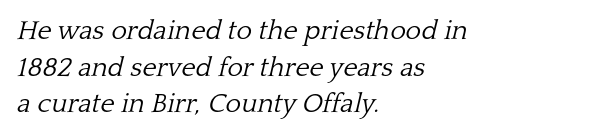
The image shows 27 px text type, italic (leaning right); set left-aligned, normal line spacing (1.36x), normal letter spacing, not underlined.
